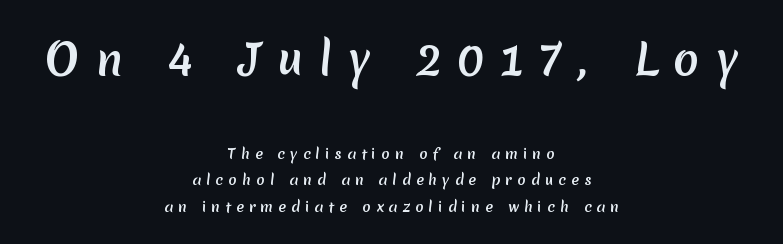
Q: Is the text bold? A: Yes.
Q: Is the typeface a serif or a sans-serif typeface? A: Sans-serif.
Q: Is the text underlined? A: No.
Q: How is the paragraph aligned? A: Centered.
Q: Is the spacing between letters normal or unusually wide? A: Unusually wide.
Q: Which block of text is set in a larger size, the first (top) or the second (bottom)? A: The first (top) one.
Q: Width (condensed, normal, or wide)? A: Normal.
Q: Stroke contrast? A: Low.
Q: x-height? A: Medium.
Q: Monospaced? A: No.
